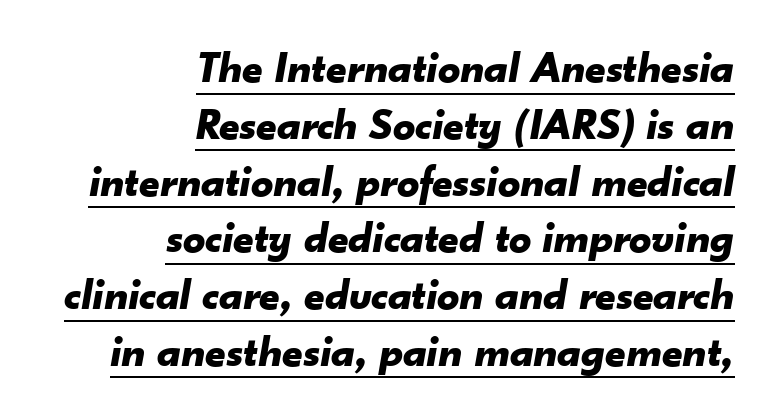
{"italic": "yes", "lean": "right", "slant_degrees": 10, "bold": "yes", "weight": "bold", "width": "normal", "stroke_contrast": "low", "x_height": "small", "monospaced": "no", "underline": "yes", "align": "right", "line_spacing": "normal", "line_spacing_ratio": 1.29, "letter_spacing": "normal", "letter_spacing_em": 0.0, "glyph_px": 44}
